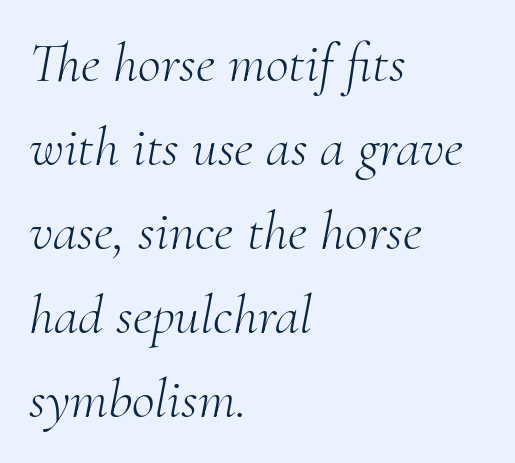
{"serif": "yes", "italic": "yes", "lean": "right", "slant_degrees": 10, "bold": "no", "weight": "light", "width": "normal", "stroke_contrast": "medium", "x_height": "small", "monospaced": "no", "underline": "no", "align": "left", "line_spacing": "normal", "line_spacing_ratio": 1.5, "letter_spacing": "normal", "letter_spacing_em": 0.0, "glyph_px": 56}
